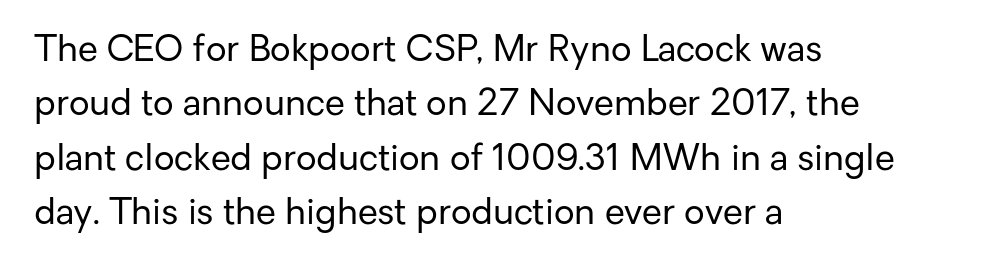
Decoration check: the copy has no underline. Quick note: interline space is typical. Spacing verdict: proportional, widths tailored to each character. Is there any slant? The stems are plumb. Stems and bowls with no extra thickness — not bold.
